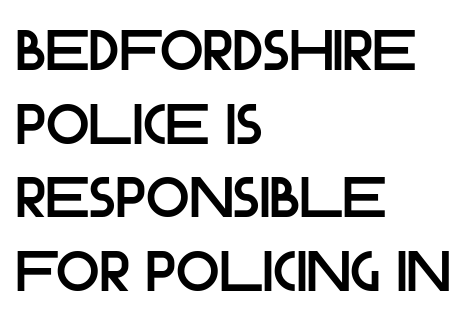
Q: Is the text italic (slanted)? A: No, it is upright.
Q: Is the typeface a serif or a sans-serif typeface? A: Sans-serif.
Q: Is the text underlined? A: No.
Q: How is the paragraph aligned? A: Left-aligned.
Q: Is the spacing between letters normal or unusually wide? A: Normal.
Q: Is the spacing between lines tight, normal or loose? A: Normal.
Q: Width (condensed, normal, or wide)? A: Normal.
Q: Stroke contrast? A: Low.
Q: x-height? A: Large.
Q: Monospaced? A: No.
